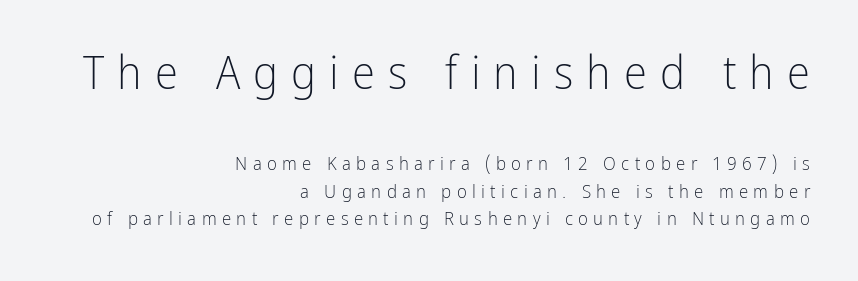
The image shows 47 px light, condensed sans-serif type, upright; set right-aligned, normal line spacing (1.44x), unusually wide letter spacing (+0.28 em), not underlined; the first (top) block is 2.47x larger; low stroke contrast and a medium x-height.
